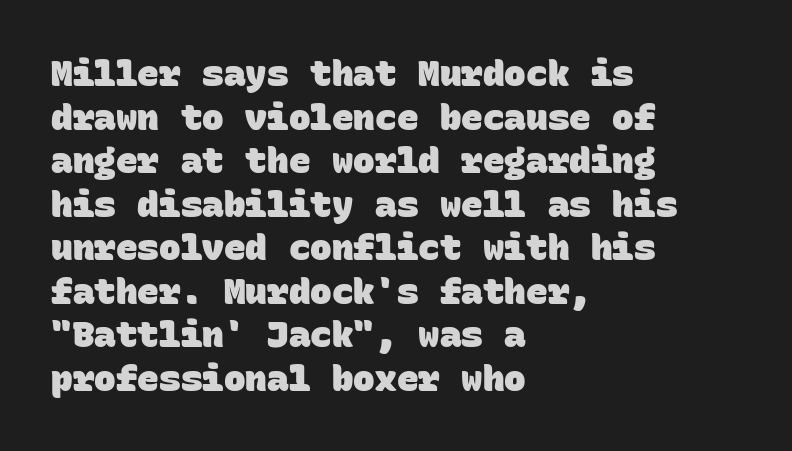
This sample has the even, mechanical cadence of fixed-width lettering. Observe the absence of serifs on each vertical stroke in this sample. The passage is arranged the way most books set body copy — flush left. No extra tracking has been applied to these lines.
